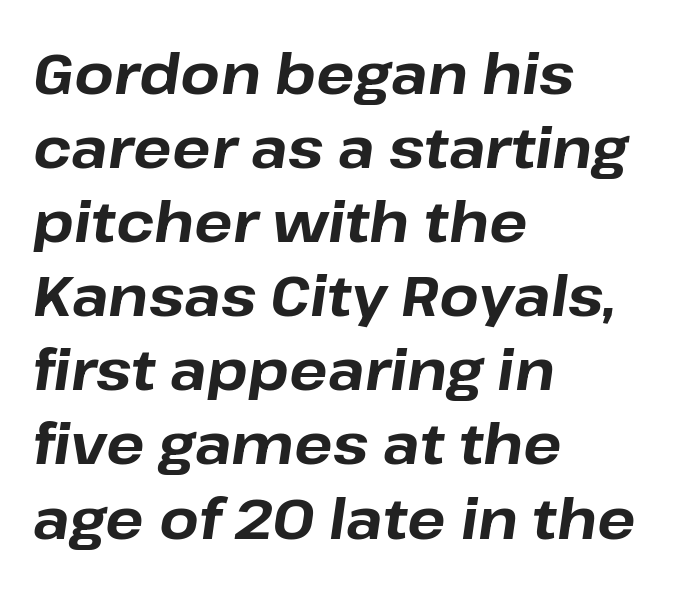
{"italic": "yes", "lean": "right", "slant_degrees": 8, "bold": "yes", "weight": "bold", "width": "normal", "stroke_contrast": "low", "x_height": "medium", "monospaced": "no", "underline": "no", "align": "left", "line_spacing": "normal", "line_spacing_ratio": 1.3, "letter_spacing": "normal", "letter_spacing_em": 0.0, "glyph_px": 57}
